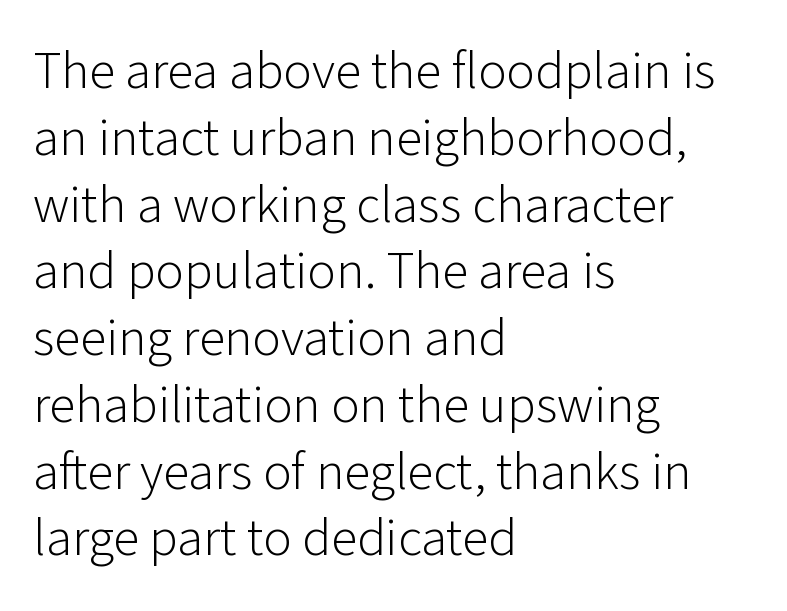
The image shows 53 px light sans-serif type, upright; set left-aligned, normal line spacing (1.26x), normal letter spacing, not underlined; low stroke contrast and a medium x-height.
